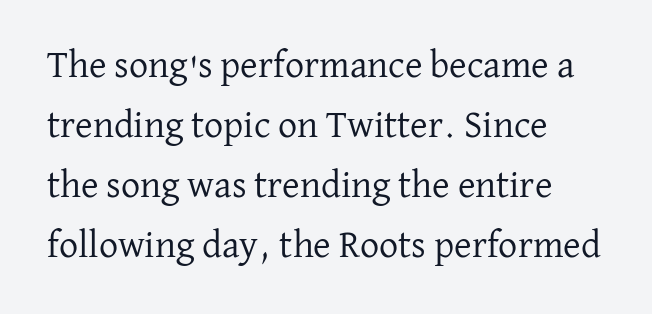
Stems and bowls with no extra thickness — not bold. Evenly set lines give the paragraph a standard silhouette. Any mark beneath the type? The region is blank. The rendering anchors every line to the left-hand side. Here the designer chose a conventional face with non-uniform glyph widths. Caption: standard tracking, unaltered.
